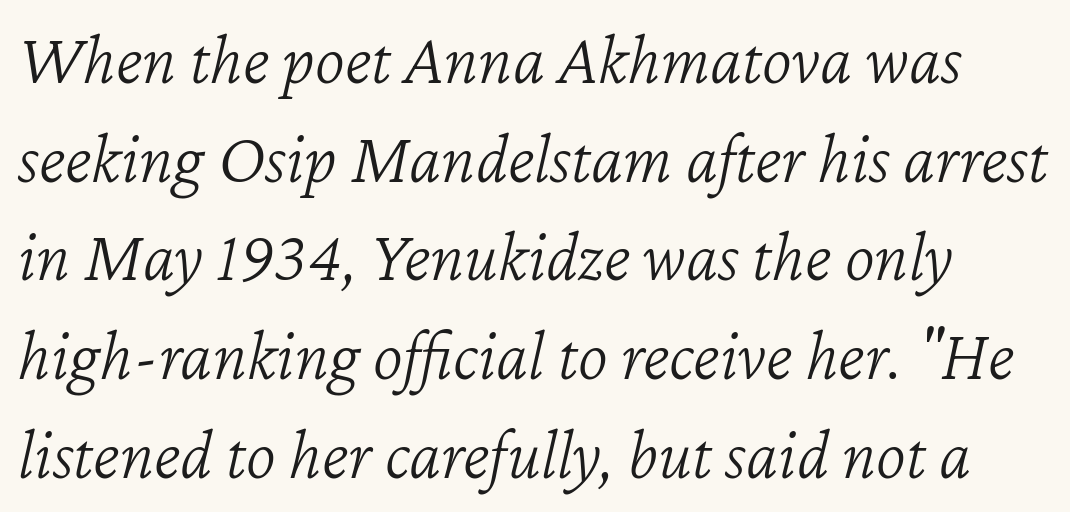
{"italic": "yes", "lean": "right", "slant_degrees": 12, "bold": "no", "weight": "light", "width": "normal", "stroke_contrast": "low", "x_height": "medium", "monospaced": "no", "underline": "no", "line_spacing": "normal", "line_spacing_ratio": 1.37, "letter_spacing": "normal", "letter_spacing_em": 0.0, "glyph_px": 72}
